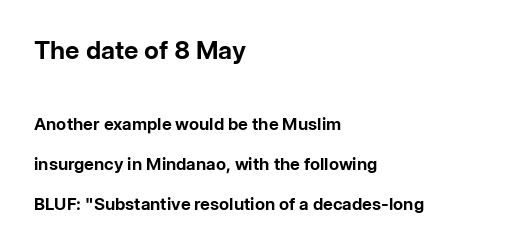
The image shows 25 px bold type, upright; set left-aligned, loose line spacing (2.35x), normal letter spacing, not underlined; the first (top) block is 1.47x larger.
